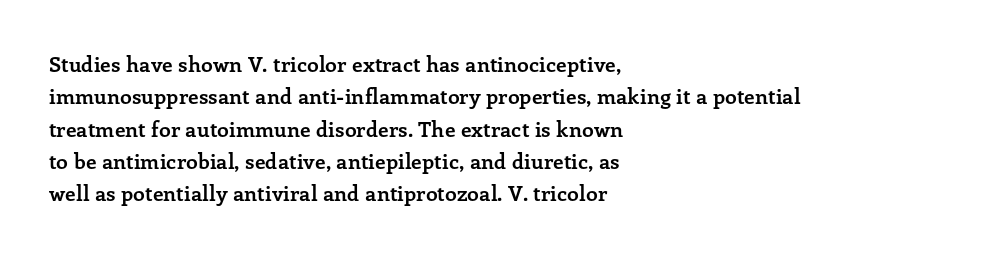
Q: Is the text bold? A: Yes.
Q: Is the text italic (slanted)? A: No, it is upright.
Q: Is the text underlined? A: No.
Q: How is the paragraph aligned? A: Left-aligned.
Q: Is the spacing between letters normal or unusually wide? A: Normal.
Q: Is the spacing between lines tight, normal or loose? A: Normal.
